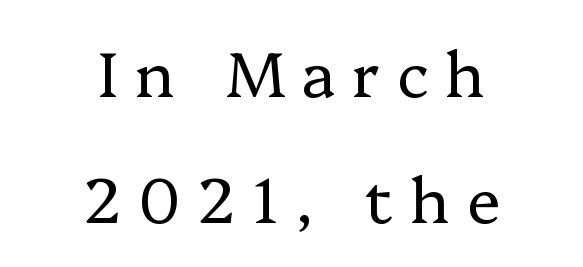
This sample uses expanded letter spacing, leaving extra air between glyphs. The setting favours the middle, as headings and verse often do. Think of a printed novel: that variable character pitch is what you see here. Whoever set this chose breathing room over compactness in the vertical rhythm. Posture: upright roman. No chunkiness to these letters — they're not bold.
